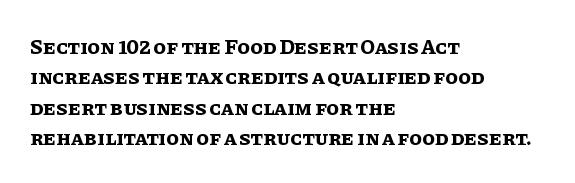
Q: Is the text bold? A: Yes.
Q: Is the text italic (slanted)? A: No, it is upright.
Q: Is the text underlined? A: No.
Q: How is the paragraph aligned? A: Left-aligned.
Q: Is the spacing between letters normal or unusually wide? A: Normal.
Q: Is the spacing between lines tight, normal or loose? A: Normal.
